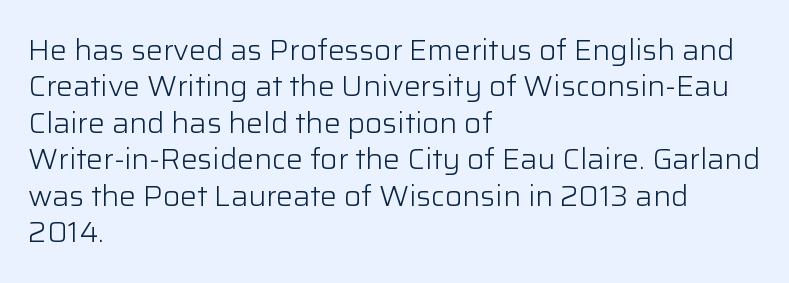
The image shows 28 px light sans-serif type, upright; set left-aligned, normal line spacing (1.3x), normal letter spacing, not underlined; low stroke contrast and a medium x-height.
